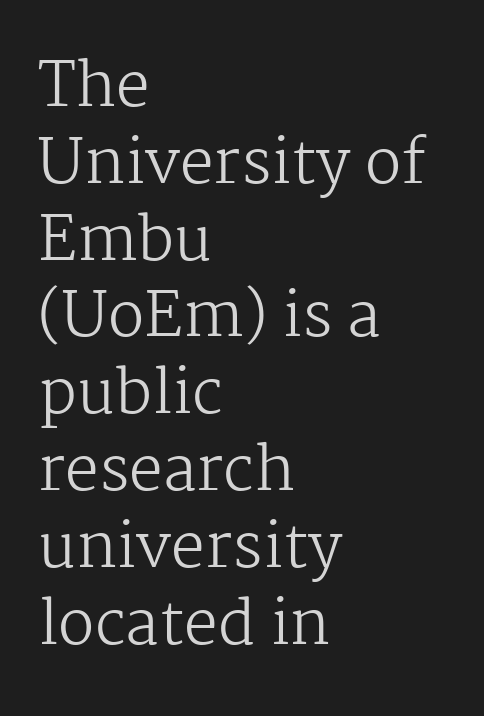
{"serif": "yes", "italic": "no", "bold": "no", "weight": "regular", "width": "normal", "stroke_contrast": "medium", "x_height": "medium", "monospaced": "no", "underline": "no", "align": "left", "line_spacing": "normal", "line_spacing_ratio": 1.28, "letter_spacing": "normal", "letter_spacing_em": 0.0, "glyph_px": 60}
